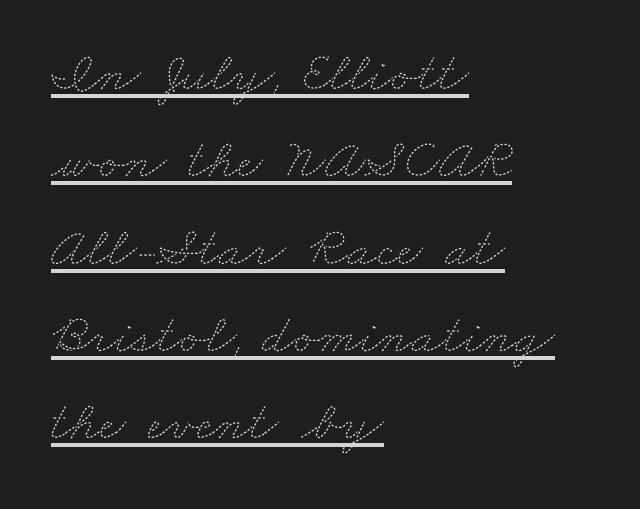
The passage shown stacks its lines at a standard gap. A typesetter would call this zero additional tracking. Typeset ragged right — the left edge is the straight one. The face used here appears with an underline applied.
